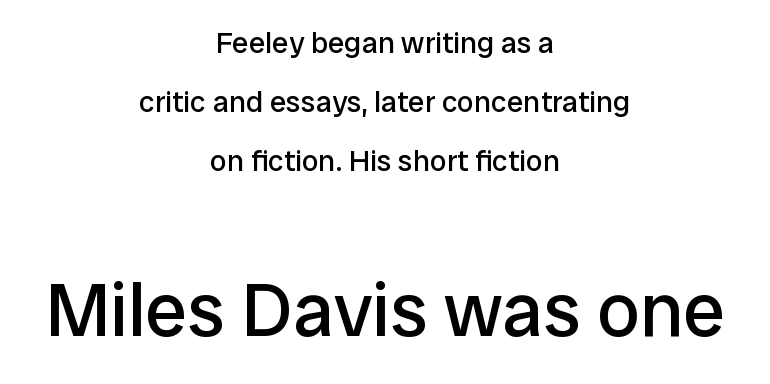
Q: Is the text bold? A: No.
Q: Is the text italic (slanted)? A: No, it is upright.
Q: Is the typeface a serif or a sans-serif typeface? A: Sans-serif.
Q: Is the text underlined? A: No.
Q: How is the paragraph aligned? A: Centered.
Q: Is the spacing between letters normal or unusually wide? A: Normal.
Q: Is the spacing between lines tight, normal or loose? A: Loose.
Q: Which block of text is set in a larger size, the first (top) or the second (bottom)? A: The second (bottom) one.
Q: Width (condensed, normal, or wide)? A: Normal.
Q: Stroke contrast? A: Low.
Q: x-height? A: Medium.
Q: Monospaced? A: No.
